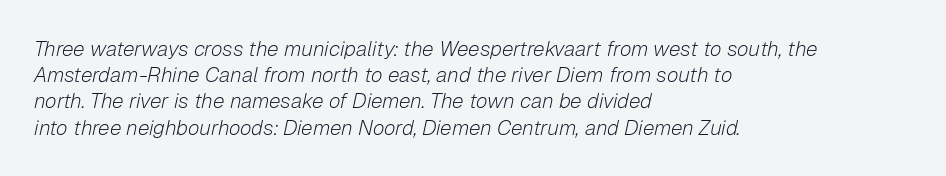
Q: Is the text bold? A: No.
Q: Is the text italic (slanted)? A: Yes, it leans right by about 12 degrees.
Q: Is the text underlined? A: No.
Q: How is the paragraph aligned? A: Left-aligned.
Q: Is the spacing between letters normal or unusually wide? A: Normal.
Q: Is the spacing between lines tight, normal or loose? A: Normal.
